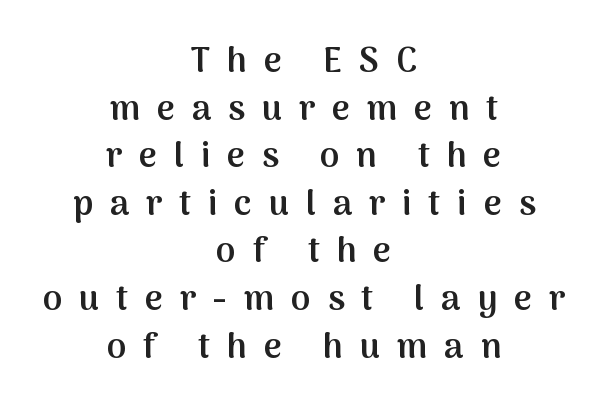
Q: Is the text bold? A: Semi-bold.
Q: Is the text italic (slanted)? A: No, it is upright.
Q: Is the typeface a serif or a sans-serif typeface? A: Sans-serif.
Q: Is the text underlined? A: No.
Q: How is the paragraph aligned? A: Centered.
Q: Is the spacing between letters normal or unusually wide? A: Unusually wide.
Q: Is the spacing between lines tight, normal or loose? A: Normal.
Q: Width (condensed, normal, or wide)? A: Normal.
Q: Stroke contrast? A: Medium.
Q: x-height? A: Medium.
Q: Monospaced? A: No.
